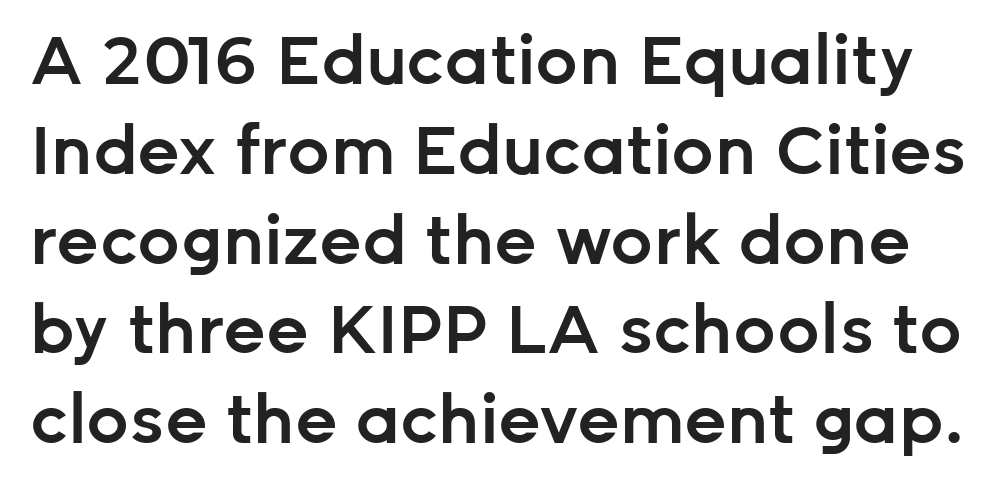
The image shows 67 px semibold sans-serif type, upright; set normal line spacing (1.34x), normal letter spacing, not underlined; low stroke contrast and a medium x-height.
